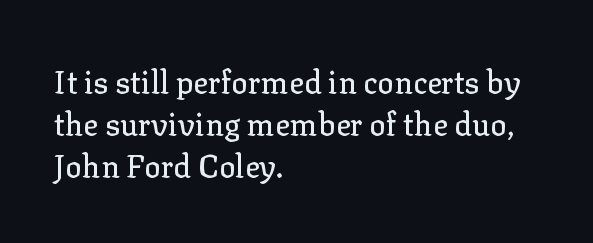
Q: Is the text italic (slanted)? A: No, it is upright.
Q: Is the typeface a serif or a sans-serif typeface? A: Serif.
Q: Is the text underlined? A: No.
Q: How is the paragraph aligned? A: Left-aligned.
Q: Is the spacing between letters normal or unusually wide? A: Normal.
Q: Is the spacing between lines tight, normal or loose? A: Normal.
Q: Width (condensed, normal, or wide)? A: Normal.
Q: Stroke contrast? A: Low.
Q: x-height? A: Medium.
Q: Monospaced? A: No.
